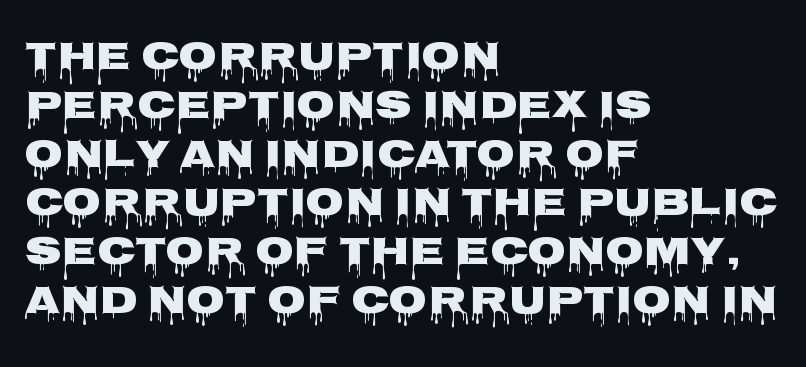
Quick note: underline off. The rendering shows plain stroke endings on the letterforms — a sans-serif design. This sample has the flowing, uneven cadence of proportional lettering. Every character sits straight up, as roman type does.
